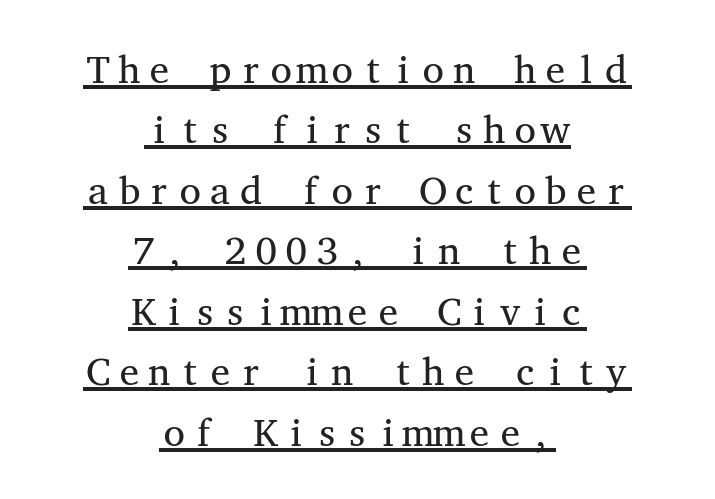
Q: Is the text bold? A: No.
Q: Is the text italic (slanted)? A: No, it is upright.
Q: Is the typeface a serif or a sans-serif typeface? A: Serif.
Q: Is the text underlined? A: Yes.
Q: How is the paragraph aligned? A: Centered.
Q: Is the spacing between letters normal or unusually wide? A: Normal.
Q: Is the spacing between lines tight, normal or loose? A: Normal.
Q: Width (condensed, normal, or wide)? A: Wide.
Q: Stroke contrast? A: Medium.
Q: x-height? A: Medium.
Q: Monospaced? A: Yes.
